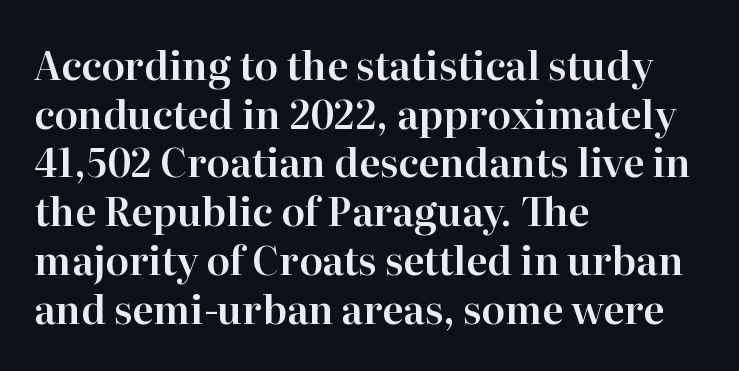
The text block is weighted toward the left margin, trailing off unevenly rightward. Does extra space separate the letters? No, they use regular spacing. A typesetter would call this proportional, since set widths differ per character. Clear beneath every line of the passage. Italic? Not at all — the glyphs are vertical.
